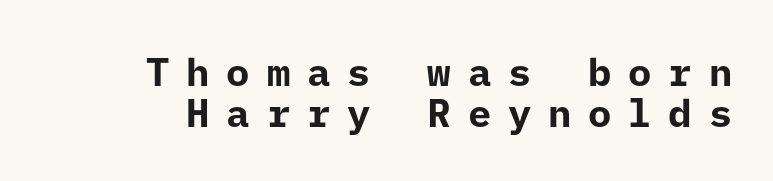
Q: Is the text bold? A: Yes.
Q: Is the text italic (slanted)? A: No, it is upright.
Q: Is the typeface a serif or a sans-serif typeface? A: Sans-serif.
Q: Is the text underlined? A: No.
Q: How is the paragraph aligned? A: Right-aligned.
Q: Is the spacing between letters normal or unusually wide? A: Unusually wide.
Q: Is the spacing between lines tight, normal or loose? A: Tight.
Q: Width (condensed, normal, or wide)? A: Normal.
Q: Stroke contrast? A: Low.
Q: x-height? A: Medium.
